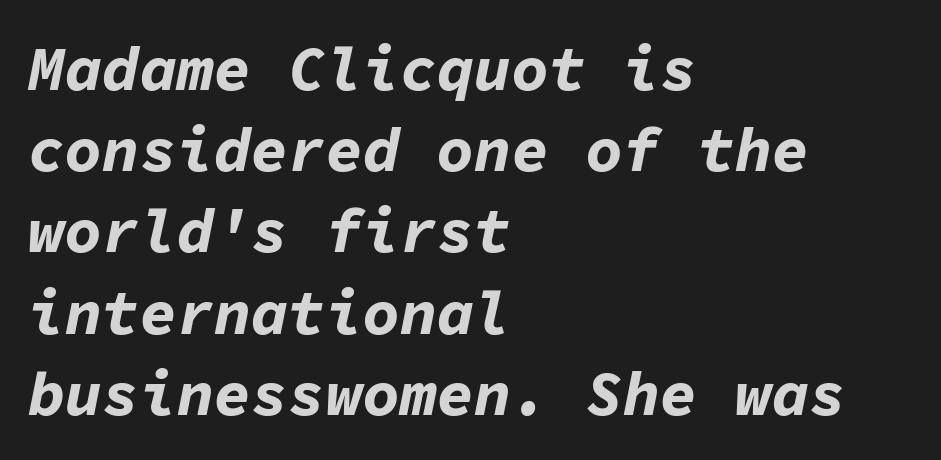
Q: Is the text bold? A: Yes.
Q: Is the text italic (slanted)? A: Yes, it leans right by about 11 degrees.
Q: Is the text underlined? A: No.
Q: How is the paragraph aligned? A: Left-aligned.
Q: Is the spacing between letters normal or unusually wide? A: Normal.
Q: Is the spacing between lines tight, normal or loose? A: Normal.
Q: Width (condensed, normal, or wide)? A: Normal.
Q: Stroke contrast? A: Low.
Q: x-height? A: Medium.
Q: Monospaced? A: Yes.
